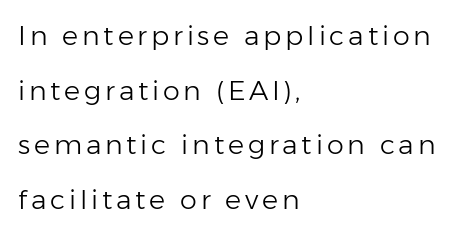
On a weight scale, this lands at 450 or below. Summary of vertical rhythm: relaxed, with wide interline spacing. Nobody drew a line under any word here. This is roman type, the default non-slanted kind.
